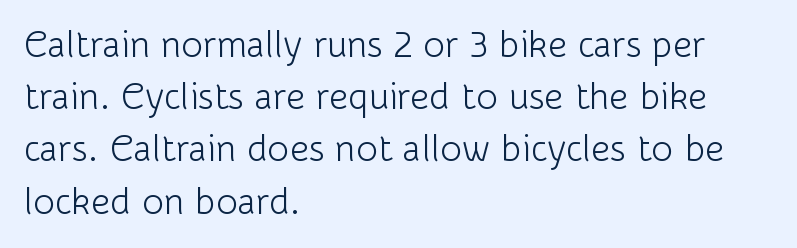
Q: Is the text bold? A: No.
Q: Is the text italic (slanted)? A: No, it is upright.
Q: Is the typeface a serif or a sans-serif typeface? A: Sans-serif.
Q: Is the text underlined? A: No.
Q: How is the paragraph aligned? A: Left-aligned.
Q: Is the spacing between letters normal or unusually wide? A: Normal.
Q: Is the spacing between lines tight, normal or loose? A: Normal.
Q: Width (condensed, normal, or wide)? A: Normal.
Q: Stroke contrast? A: Low.
Q: x-height? A: Medium.
Q: Monospaced? A: No.
